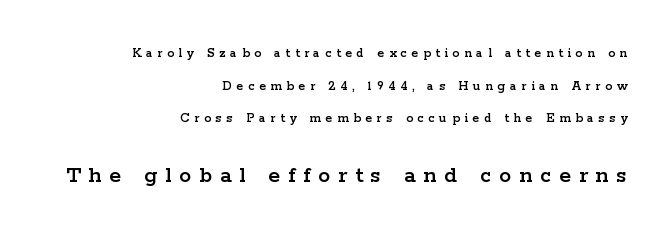
The image shows 24 px text type, upright; set right-aligned, loose line spacing (2.33x), unusually wide letter spacing (+0.33 em), not underlined; the second (bottom) block is 1.71x larger.
